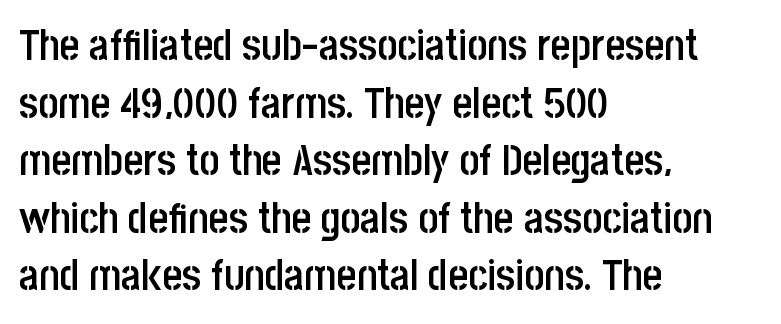
{"serif": "no", "italic": "no", "bold": "semi", "weight": "semibold", "width": "condensed", "stroke_contrast": "low", "x_height": "large", "monospaced": "no", "underline": "no", "align": "left", "line_spacing": "normal", "line_spacing_ratio": 1.34, "letter_spacing": "normal", "letter_spacing_em": 0.0, "glyph_px": 43}
